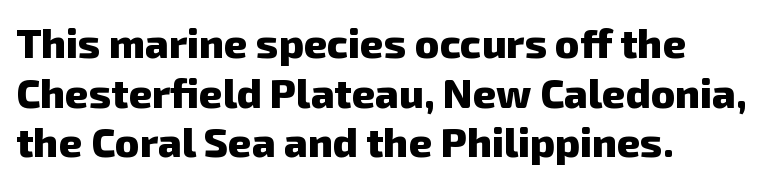
Q: Is the text bold? A: Yes.
Q: Is the typeface a serif or a sans-serif typeface? A: Sans-serif.
Q: Is the text underlined? A: No.
Q: How is the paragraph aligned? A: Left-aligned.
Q: Is the spacing between letters normal or unusually wide? A: Normal.
Q: Width (condensed, normal, or wide)? A: Normal.
Q: Stroke contrast? A: Low.
Q: x-height? A: Medium.
Q: Monospaced? A: No.
